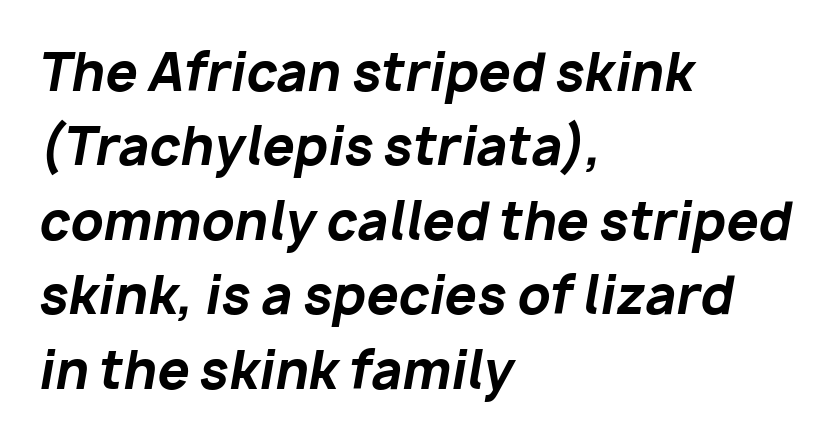
This rendering leaves character spacing at its baseline value. Line starts are locked; line ends wander. Quick note: underline off. The rendering uses natural spacing where letterforms have individual widths.
